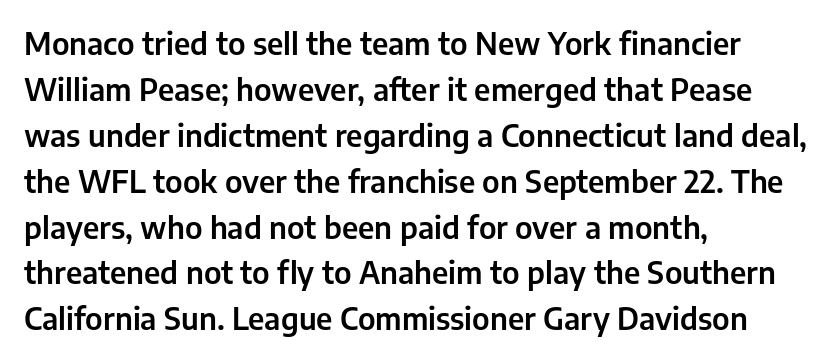
{"serif": "no", "italic": "no", "width": "normal", "stroke_contrast": "low", "x_height": "medium", "monospaced": "no", "underline": "no", "align": "left", "line_spacing": "normal", "line_spacing_ratio": 1.53, "letter_spacing": "normal", "letter_spacing_em": 0.0, "glyph_px": 30}
